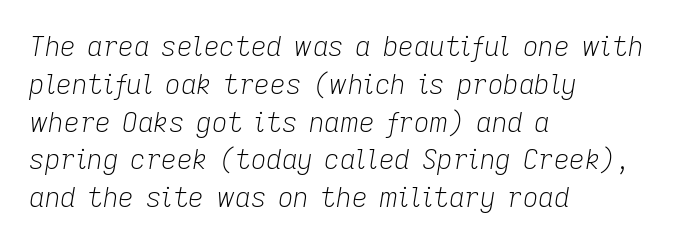
{"italic": "yes", "lean": "right", "slant_degrees": 9, "bold": "no", "underline": "no", "align": "left", "line_spacing": "normal", "line_spacing_ratio": 1.4, "letter_spacing": "normal", "letter_spacing_em": 0.0, "glyph_px": 27}
